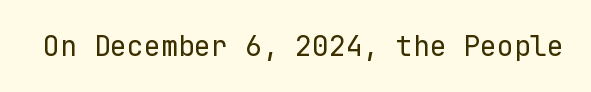
Q: Is the text bold? A: No.
Q: Is the text italic (slanted)? A: No, it is upright.
Q: Is the typeface a serif or a sans-serif typeface? A: Sans-serif.
Q: Is the text underlined? A: No.
Q: Is the spacing between letters normal or unusually wide? A: Normal.
Q: Width (condensed, normal, or wide)? A: Normal.
Q: Stroke contrast? A: Low.
Q: x-height? A: Medium.
Q: Monospaced? A: Yes.
